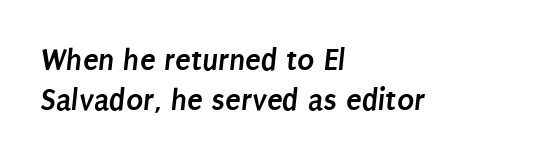
{"serif": "no", "bold": "yes", "weight": "semibold", "width": "condensed", "stroke_contrast": "low", "x_height": "large", "monospaced": "no", "underline": "no", "align": "left", "line_spacing": "normal", "line_spacing_ratio": 1.26, "letter_spacing": "normal", "letter_spacing_em": 0.0, "glyph_px": 32}
